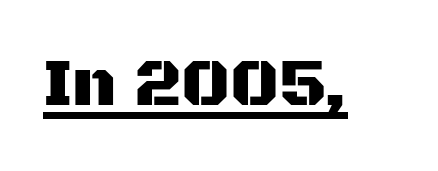
Q: Is the text italic (slanted)? A: No, it is upright.
Q: Is the typeface a serif or a sans-serif typeface? A: Sans-serif.
Q: Is the text underlined? A: Yes.
Q: Is the spacing between letters normal or unusually wide? A: Normal.
Q: Width (condensed, normal, or wide)? A: Normal.
Q: Stroke contrast? A: Medium.
Q: x-height? A: Large.
Q: Monospaced? A: No.
